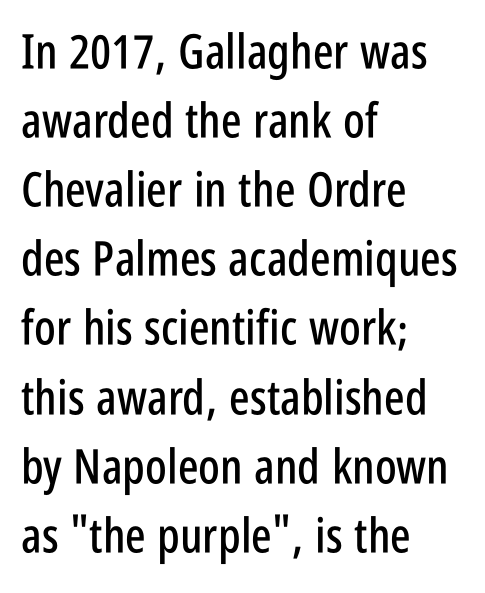
The image shows 48 px condensed sans-serif type, upright; set left-aligned, normal line spacing (1.44x), normal letter spacing, not underlined; low stroke contrast and a large x-height.
